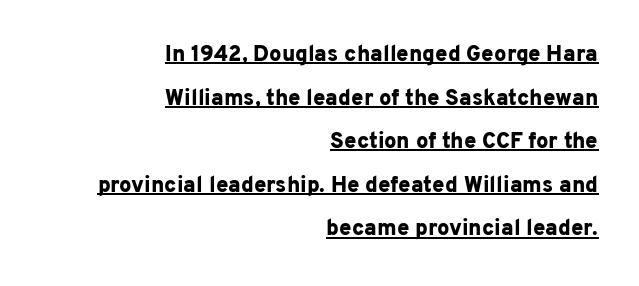
{"italic": "no", "bold": "yes", "underline": "yes", "align": "right", "line_spacing": "loose", "line_spacing_ratio": 1.98, "letter_spacing": "normal", "letter_spacing_em": 0.0, "glyph_px": 22}
